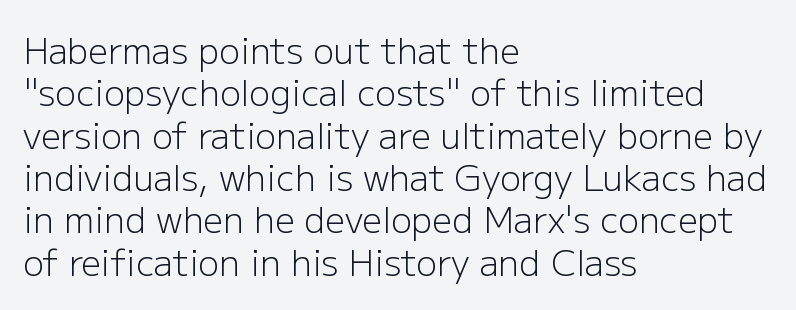
{"serif": "no", "italic": "no", "bold": "no", "weight": "light", "width": "normal", "stroke_contrast": "low", "x_height": "medium", "monospaced": "no", "underline": "no", "align": "left", "line_spacing_ratio": 1.21, "letter_spacing": "normal", "letter_spacing_em": 0.0, "glyph_px": 35}
